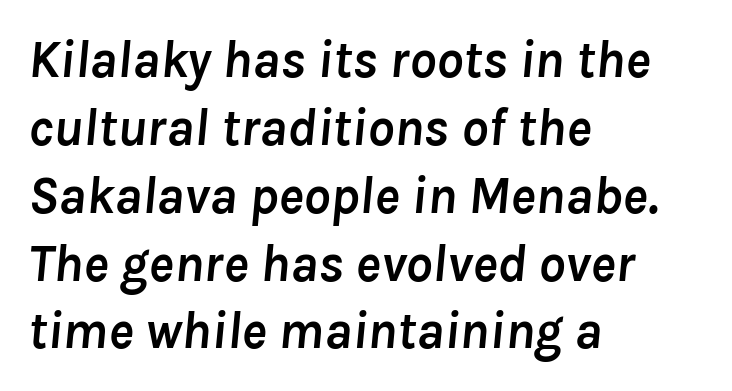
The image shows 53 px semibold type, italic (leaning right); set left-aligned, normal line spacing (1.28x), normal letter spacing, not underlined; low stroke contrast and a medium x-height.
